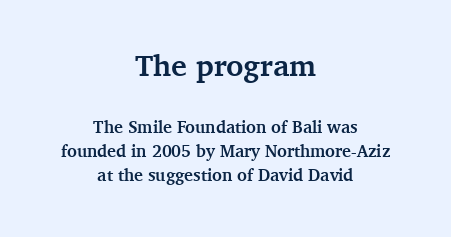
{"serif": "yes", "italic": "no", "bold": "yes", "weight": "semibold", "width": "normal", "stroke_contrast": "medium", "x_height": "medium", "monospaced": "no", "underline": "no", "align": "center", "line_spacing": "normal", "line_spacing_ratio": 1.42, "letter_spacing": "normal", "letter_spacing_em": 0.0, "larger_block": "first", "size_ratio": 1.76, "glyph_px": 30}
